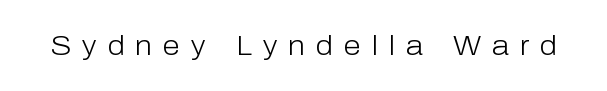
Q: Is the text bold? A: No.
Q: Is the text italic (slanted)? A: No, it is upright.
Q: Is the typeface a serif or a sans-serif typeface? A: Sans-serif.
Q: Is the text underlined? A: No.
Q: Is the spacing between letters normal or unusually wide? A: Unusually wide.
Q: Width (condensed, normal, or wide)? A: Normal.
Q: Stroke contrast? A: Low.
Q: x-height? A: Medium.
Q: Monospaced? A: No.
